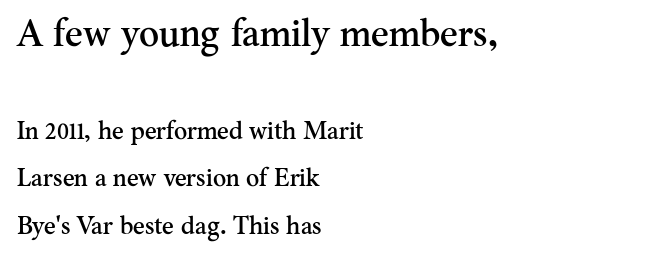
Q: Is the text italic (slanted)? A: No, it is upright.
Q: Is the typeface a serif or a sans-serif typeface? A: Serif.
Q: Is the text underlined? A: No.
Q: How is the paragraph aligned? A: Left-aligned.
Q: Is the spacing between letters normal or unusually wide? A: Normal.
Q: Which block of text is set in a larger size, the first (top) or the second (bottom)? A: The first (top) one.
Q: Width (condensed, normal, or wide)? A: Normal.
Q: Stroke contrast? A: Medium.
Q: x-height? A: Small.
Q: Monospaced? A: No.
